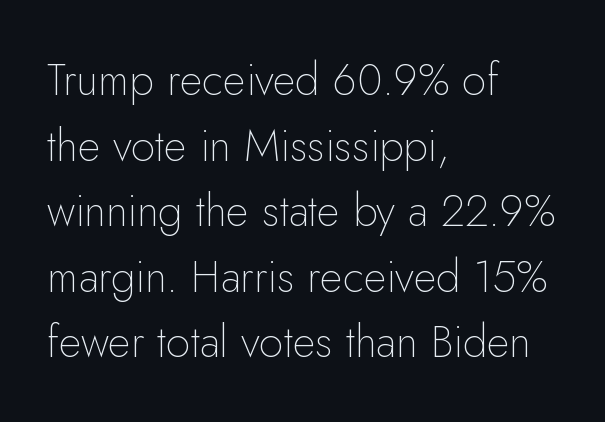
Q: Is the text bold? A: No.
Q: Is the text italic (slanted)? A: No, it is upright.
Q: Is the typeface a serif or a sans-serif typeface? A: Sans-serif.
Q: Is the text underlined? A: No.
Q: How is the paragraph aligned? A: Left-aligned.
Q: Is the spacing between letters normal or unusually wide? A: Normal.
Q: Is the spacing between lines tight, normal or loose? A: Normal.
Q: Width (condensed, normal, or wide)? A: Normal.
Q: Stroke contrast? A: Low.
Q: x-height? A: Small.
Q: Monospaced? A: No.
